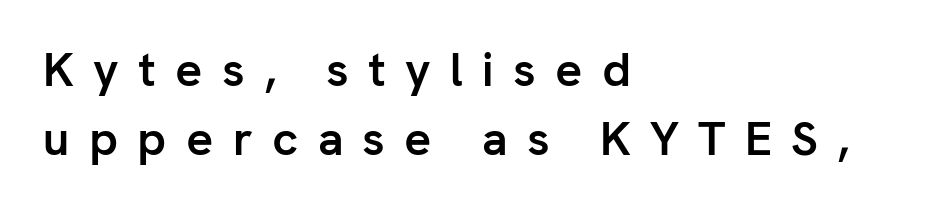
{"serif": "no", "italic": "no", "bold": "yes", "weight": "semibold", "width": "normal", "stroke_contrast": "low", "x_height": "medium", "monospaced": "no", "underline": "no", "align": "left", "line_spacing": "normal", "line_spacing_ratio": 1.47, "letter_spacing": "wide", "letter_spacing_em": 0.41, "glyph_px": 47}
